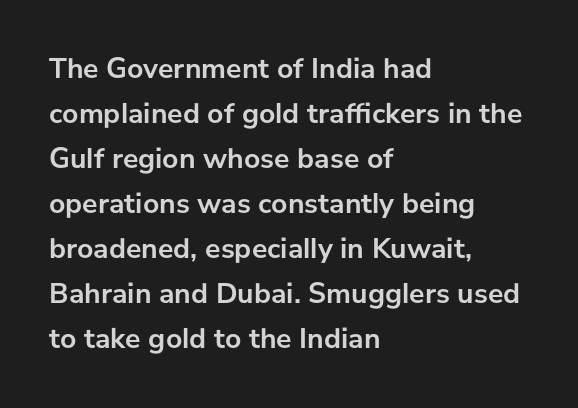
Q: Is the text bold? A: Yes.
Q: Is the text italic (slanted)? A: No, it is upright.
Q: Is the typeface a serif or a sans-serif typeface? A: Sans-serif.
Q: Is the text underlined? A: No.
Q: How is the paragraph aligned? A: Left-aligned.
Q: Is the spacing between letters normal or unusually wide? A: Normal.
Q: Is the spacing between lines tight, normal or loose? A: Normal.
Q: Width (condensed, normal, or wide)? A: Normal.
Q: Stroke contrast? A: Low.
Q: x-height? A: Medium.
Q: Monospaced? A: No.
